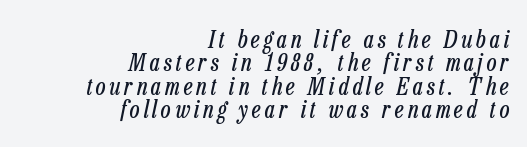
The image shows 24 px text type, italic (leaning right); set right-aligned, tight line spacing (0.97x), not underlined.
